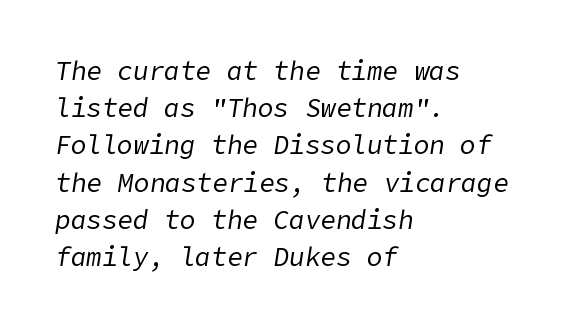
Q: Is the text bold? A: No.
Q: Is the text italic (slanted)? A: Yes, it leans right by about 9 degrees.
Q: Is the text underlined? A: No.
Q: How is the paragraph aligned? A: Left-aligned.
Q: Is the spacing between letters normal or unusually wide? A: Normal.
Q: Is the spacing between lines tight, normal or loose? A: Normal.
